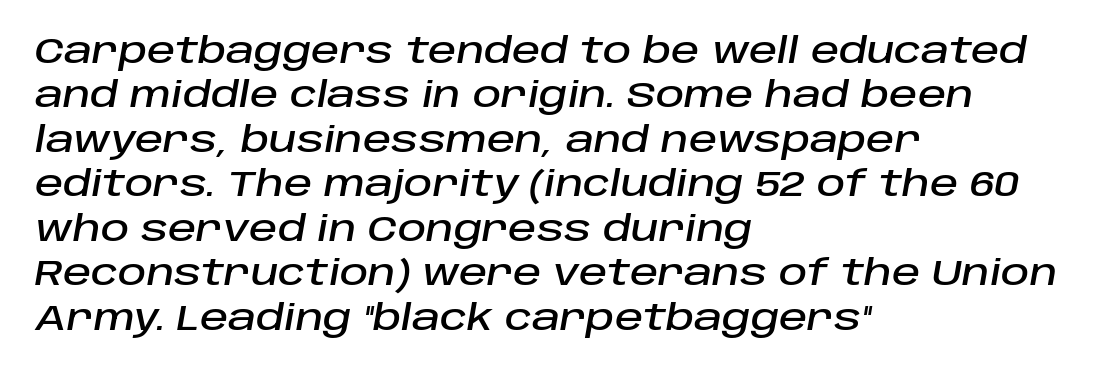
These lines stack with their left ends in a neat column. Is this a fixed-width face? No — the glyphs have proportional, varying widths. Here the glyphs are tracked normally, forming tight word shapes. Any mark beneath the type? The region is blank. The rendering applies a slant to the glyphs.
